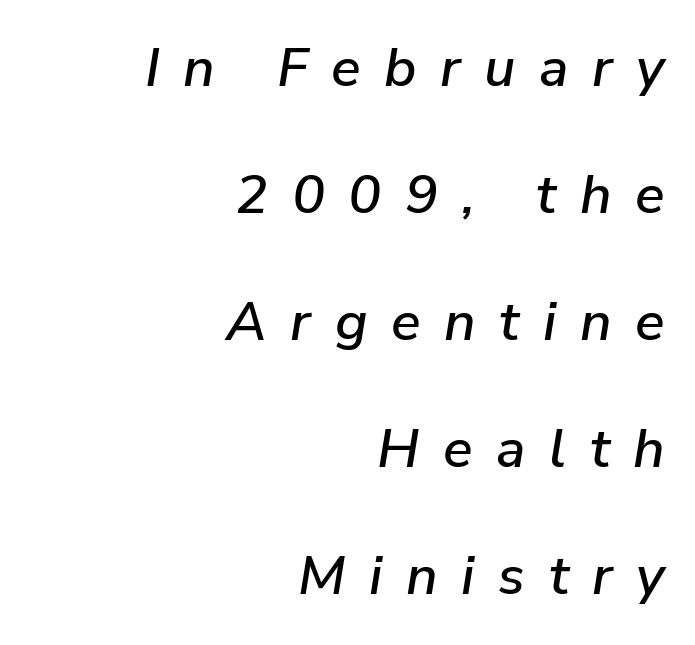
Q: Is the text italic (slanted)? A: Yes, it leans right by about 9 degrees.
Q: Is the text underlined? A: No.
Q: How is the paragraph aligned? A: Right-aligned.
Q: Is the spacing between letters normal or unusually wide? A: Unusually wide.
Q: Is the spacing between lines tight, normal or loose? A: Loose.
Q: Width (condensed, normal, or wide)? A: Normal.
Q: Stroke contrast? A: Low.
Q: x-height? A: Medium.
Q: Monospaced? A: No.
